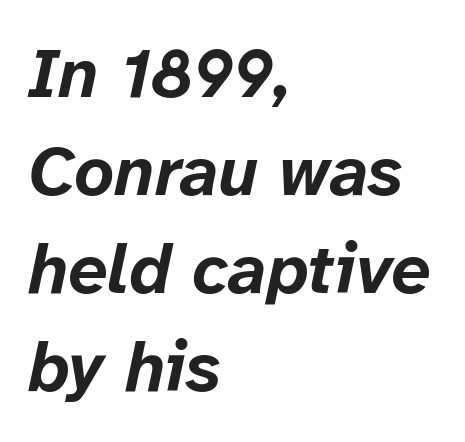
The space beneath each line is pristine and unruled. A typesetter would call this leading conventional body-copy spacing. Proportional: the letters do not fall into vertical columns. Typeset ragged right — the left edge is the straight one.
